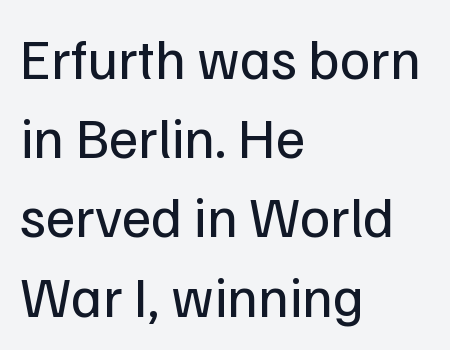
A classic flush-left, rag-right setting is used for this passage. Reading down the column, the eye jumps a familiar distance to each next line. Posture: straight, roman, zero tilt. Summary of weight: not heavy and not bold. These lines are rendered in a variable-pitch font. The strip under each line holds only bare page.
